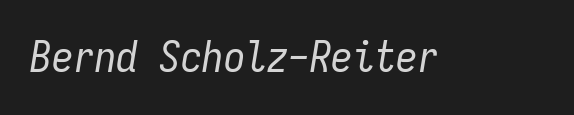
{"italic": "yes", "lean": "right", "slant_degrees": 9, "bold": "no", "weight": "regular", "width": "condensed", "stroke_contrast": "low", "x_height": "medium", "monospaced": "yes", "underline": "no", "letter_spacing": "normal", "letter_spacing_em": 0.0, "glyph_px": 43}
